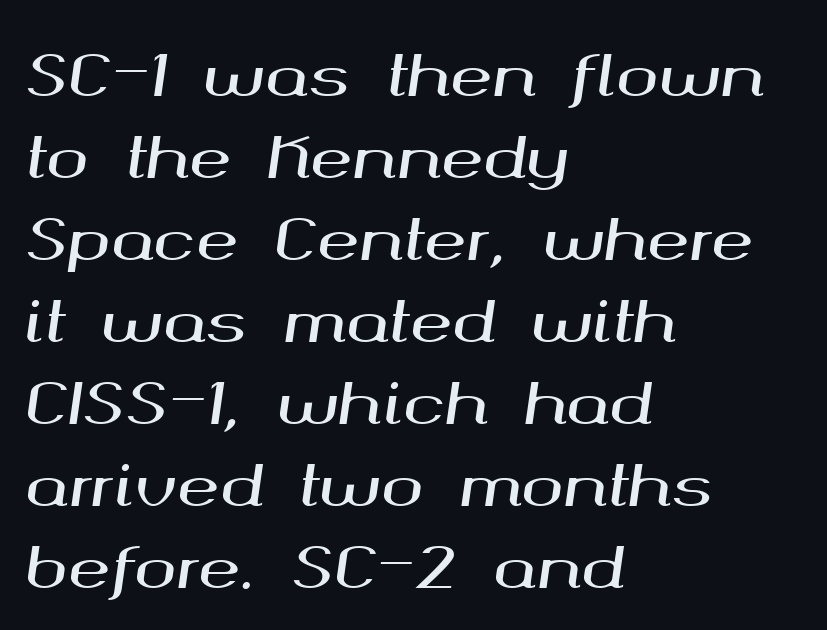
The image shows 57 px wide type, italic (leaning right); set left-aligned, normal line spacing (1.44x), normal letter spacing, not underlined; medium stroke contrast and a medium x-height.
